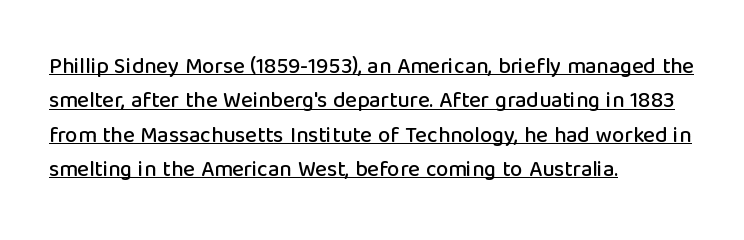
What's the leading like? Ordinary, nothing unusual. This rendering leaves character spacing at its baseline value. A classic flush-left, rag-right setting is used for this passage. The face used here appears with an underline applied. Designer's note — italics off, roman on.
